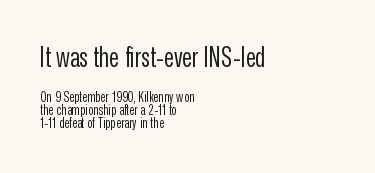
Q: Is the text bold? A: No.
Q: Is the text italic (slanted)? A: No, it is upright.
Q: Is the text underlined? A: No.
Q: How is the paragraph aligned? A: Left-aligned.
Q: Is the spacing between letters normal or unusually wide? A: Normal.
Q: Is the spacing between lines tight, normal or loose? A: Tight.
Q: Which block of text is set in a larger size, the first (top) or the second (bottom)? A: The first (top) one.
